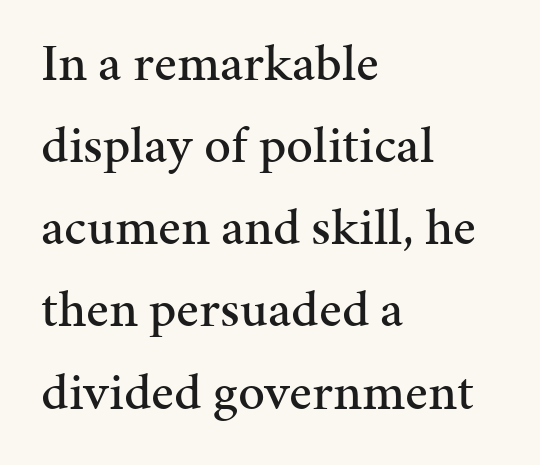
The image shows 53 px serif type, upright; set left-aligned, normal line spacing (1.55x), normal letter spacing, not underlined; medium stroke contrast and a medium x-height.
